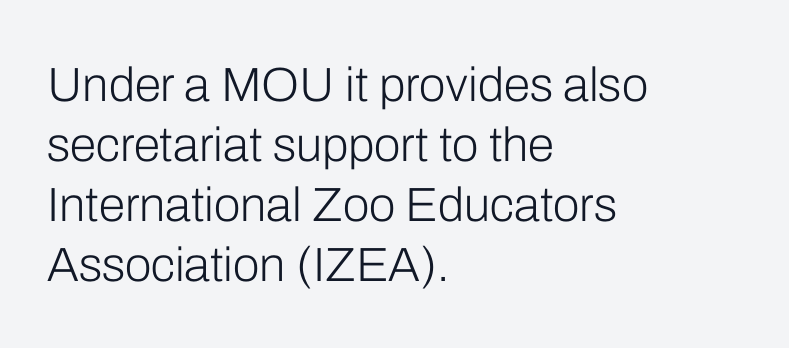
{"serif": "no", "italic": "no", "bold": "no", "weight": "light", "width": "normal", "stroke_contrast": "low", "x_height": "medium", "monospaced": "no", "underline": "no", "align": "left", "line_spacing": "normal", "line_spacing_ratio": 1.25, "letter_spacing": "normal", "letter_spacing_em": 0.0, "glyph_px": 48}
